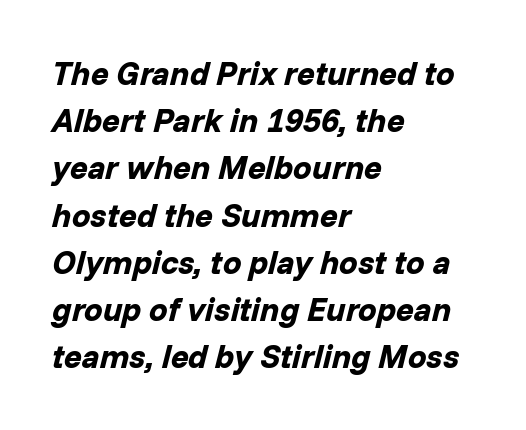
Notice how the passage keeps a crisp vertical edge on the left only. Do the characters align in a grid? No, the font is proportional. Its strokes are broad and dark, the hallmark of bold type. The whole block is typeset with a tilt.
